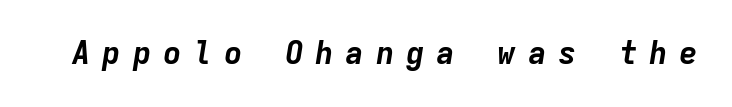
The image shows 31 px bold type, italic (leaning right), monospaced; set unusually wide letter spacing (+0.38 em), not underlined; low stroke contrast and a medium x-height.
